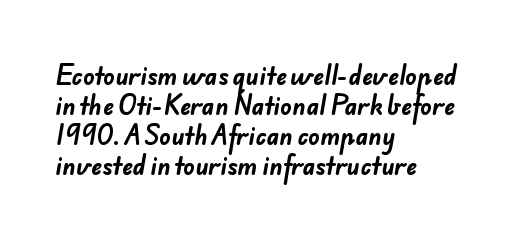
The image shows 23 px bold type; set left-aligned, normal line spacing (1.3x), normal letter spacing, not underlined.
